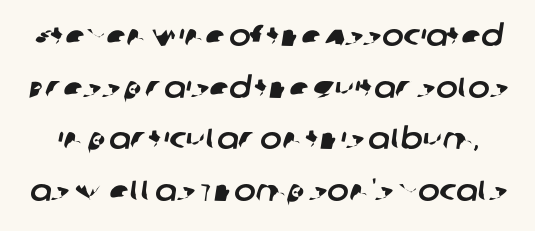
{"serif": "no", "width": "normal", "stroke_contrast": "low", "x_height": "large", "monospaced": "no", "underline": "no", "line_spacing_ratio": 1.78, "letter_spacing": "normal", "letter_spacing_em": 0.0, "glyph_px": 29}
